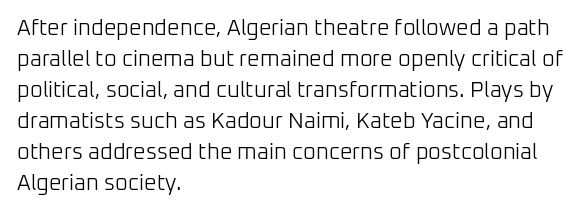
{"italic": "no", "bold": "no", "underline": "no", "align": "left", "line_spacing": "normal", "line_spacing_ratio": 1.41, "letter_spacing": "normal", "letter_spacing_em": 0.0, "glyph_px": 22}
